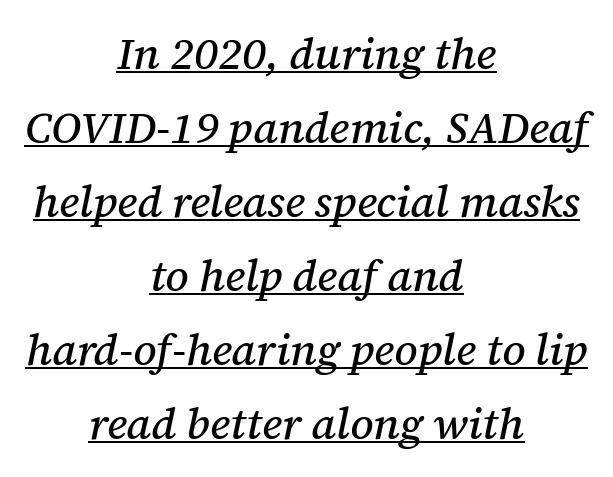
How are the letters spaced? Ordinarily, with no added tracking. Notice how descenders clear the ascenders below comfortably — that's standard leading. A typesetter would call this proportional, since set widths differ per character. Unlike a clean sans, this face finishes its strokes with serifs.
